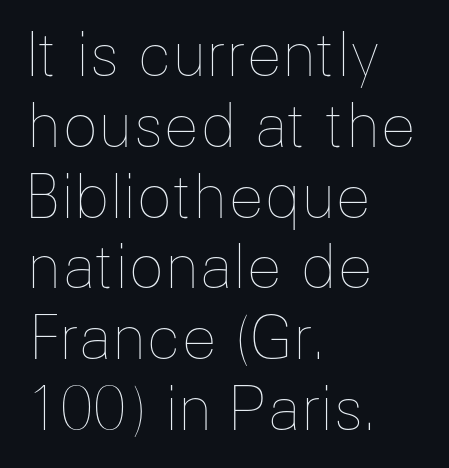
Nothing heavy about these letters — not bold at all. Character widths vary here, with narrow letters taking less room than wide ones. This is the regular roman posture of the typeface. The face used here is rendered with its standard letterfit. Each row of text sits above clean, open space.
